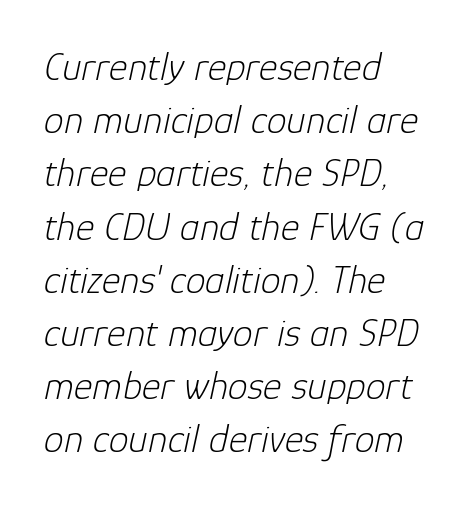
{"italic": "yes", "lean": "right", "slant_degrees": 12, "bold": "no", "weight": "light", "width": "normal", "stroke_contrast": "low", "x_height": "medium", "monospaced": "no", "underline": "no", "align": "left", "line_spacing": "normal", "line_spacing_ratio": 1.33, "letter_spacing": "normal", "letter_spacing_em": 0.0, "glyph_px": 40}
